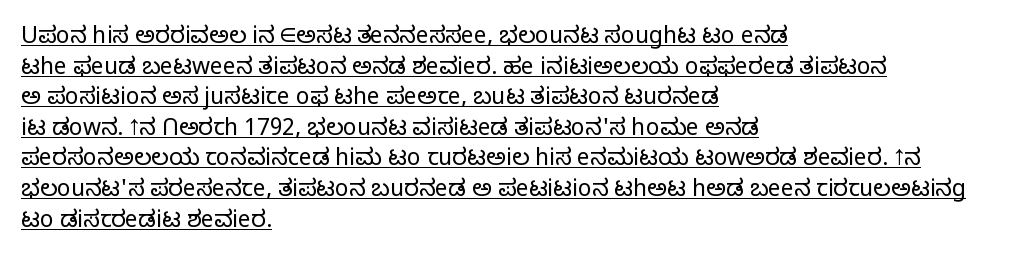
{"italic": "no", "bold": "no", "underline": "yes", "align": "left", "line_spacing": "normal", "line_spacing_ratio": 1.33, "letter_spacing": "normal", "letter_spacing_em": 0.0, "glyph_px": 23}
